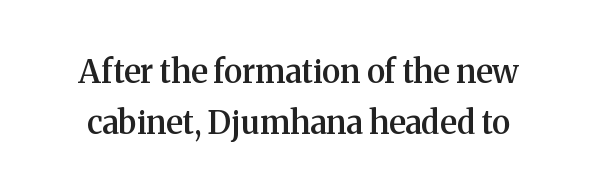
The strokes are fattened partway — semibold, not bold. These lines are rendered in a variable-pitch font. Descenders hang freely into open space. Reading down the column, the eye jumps a familiar distance to each next line. Characters remain perfectly vertical along every line.
